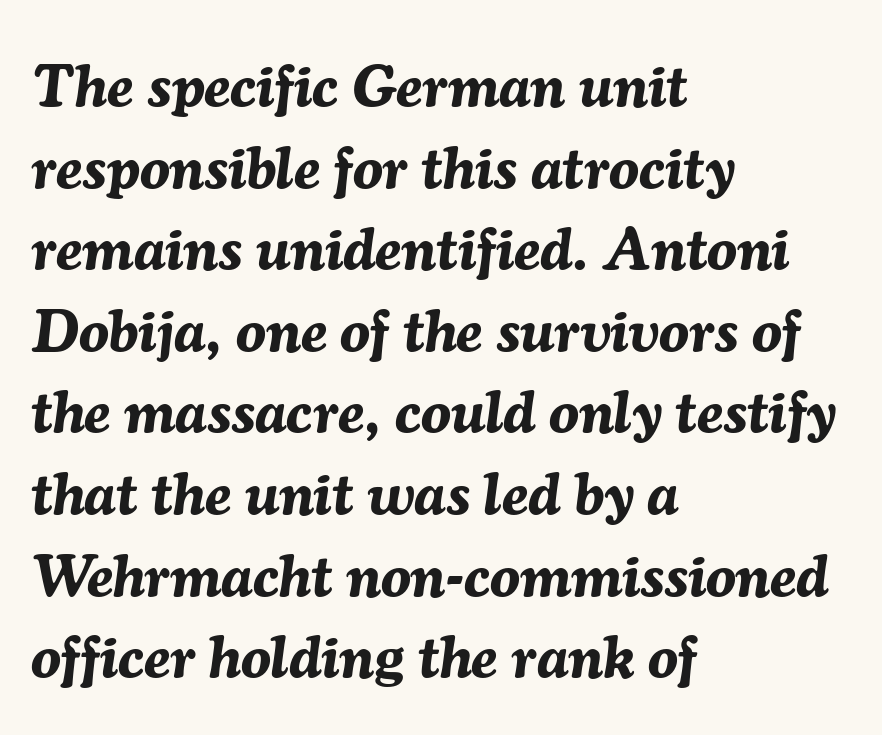
The image shows 60 px bold type, italic (leaning right); set left-aligned, normal line spacing (1.36x), normal letter spacing, not underlined; medium stroke contrast and a medium x-height.
